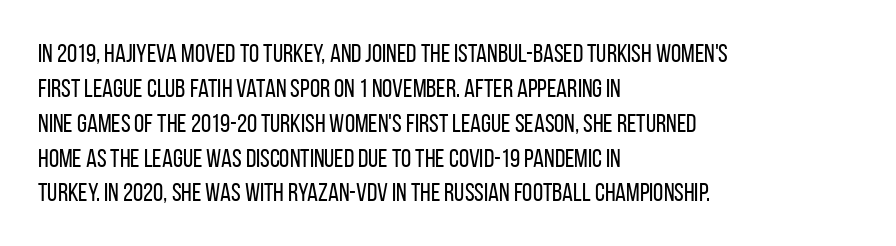
The image shows 26 px text type, upright; set left-aligned, normal line spacing (1.34x), normal letter spacing, not underlined.
